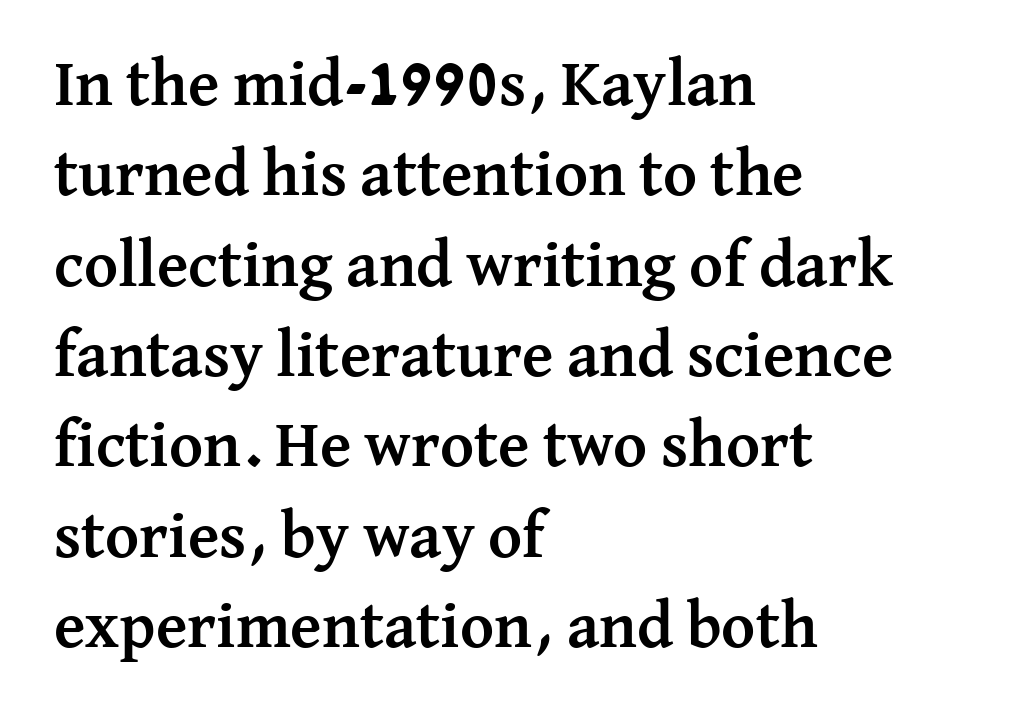
Q: Is the text bold? A: Yes.
Q: Is the text italic (slanted)? A: No, it is upright.
Q: Is the typeface a serif or a sans-serif typeface? A: Serif.
Q: Is the text underlined? A: No.
Q: How is the paragraph aligned? A: Left-aligned.
Q: Is the spacing between letters normal or unusually wide? A: Normal.
Q: Is the spacing between lines tight, normal or loose? A: Normal.
Q: Width (condensed, normal, or wide)? A: Normal.
Q: Stroke contrast? A: Medium.
Q: x-height? A: Medium.
Q: Monospaced? A: No.
